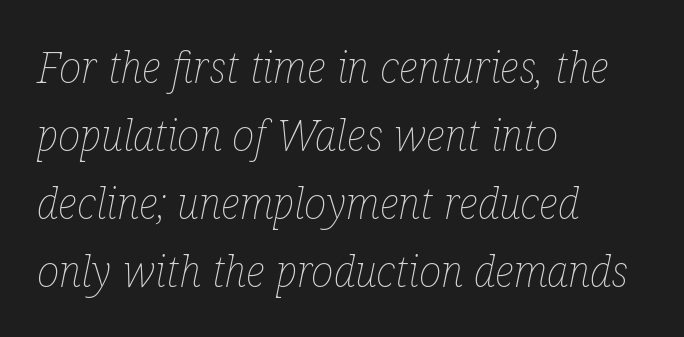
{"italic": "yes", "lean": "right", "slant_degrees": 12, "bold": "no", "weight": "thin", "width": "condensed", "stroke_contrast": "low", "x_height": "medium", "monospaced": "no", "underline": "no", "align": "left", "line_spacing": "normal", "line_spacing_ratio": 1.58, "letter_spacing": "normal", "letter_spacing_em": 0.0, "glyph_px": 43}
